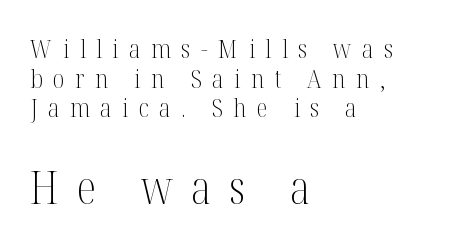
The image shows 45 px light, condensed serif type, upright; set left-aligned, tight line spacing (1.14x), unusually wide letter spacing (+0.4 em), not underlined; the second (bottom) block is 1.73x larger; medium stroke contrast and a medium x-height.
